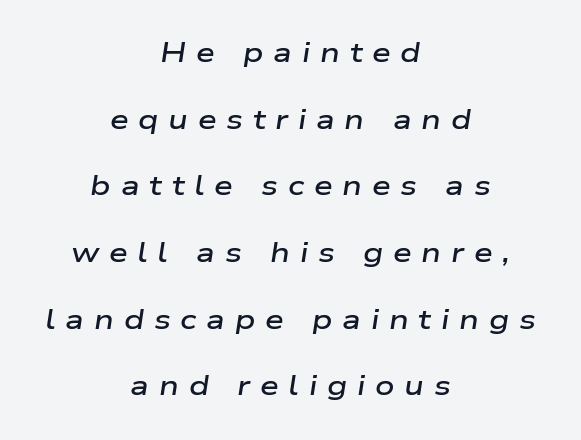
The image shows 27 px text type, italic (leaning right); set centered, loose line spacing (2.47x), unusually wide letter spacing (+0.36 em), not underlined.
